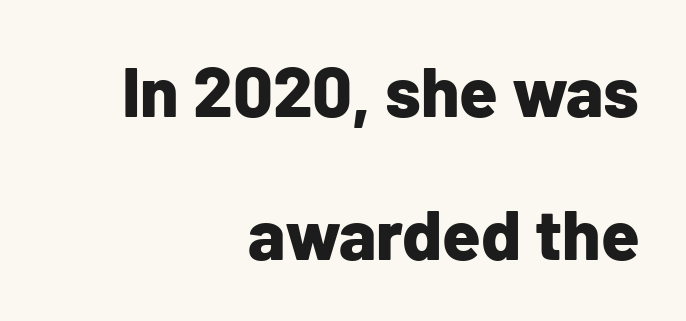
{"serif": "no", "italic": "no", "bold": "yes", "weight": "bold", "width": "normal", "stroke_contrast": "low", "x_height": "medium", "monospaced": "no", "underline": "no", "align": "right", "line_spacing": "loose", "line_spacing_ratio": 2.04, "letter_spacing": "normal", "letter_spacing_em": 0.0, "glyph_px": 70}
